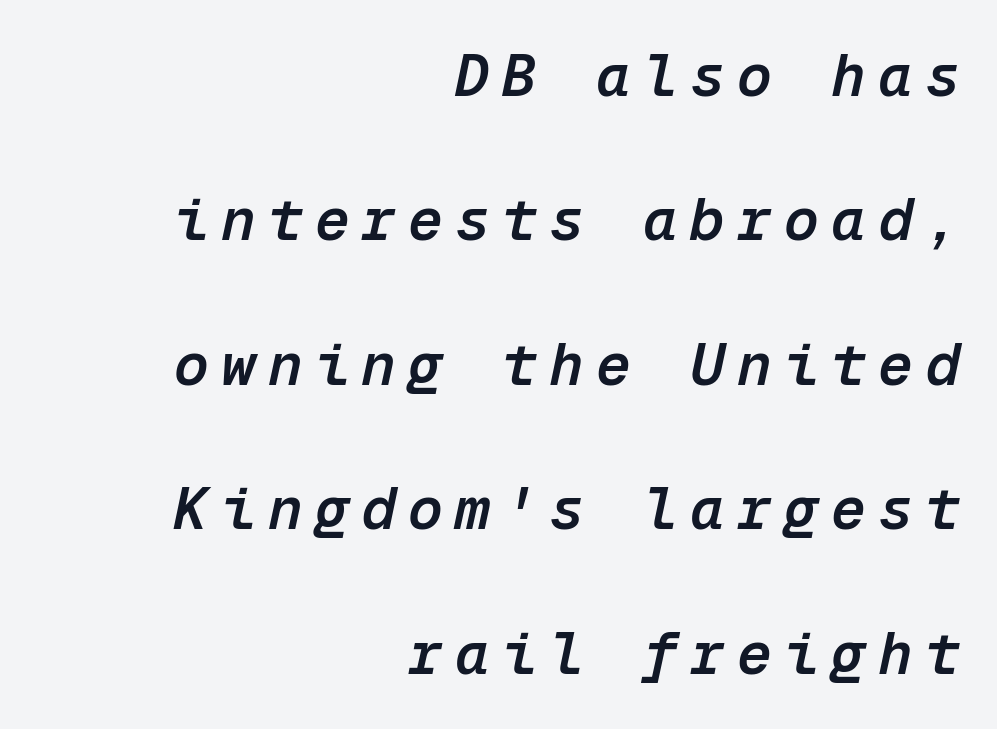
{"italic": "yes", "lean": "right", "slant_degrees": 12, "bold": "semi", "weight": "semibold", "width": "normal", "stroke_contrast": "low", "x_height": "medium", "monospaced": "yes", "underline": "no", "align": "right", "line_spacing": "loose", "line_spacing_ratio": 2.49, "letter_spacing": "wide", "letter_spacing_em": 0.21, "glyph_px": 58}
